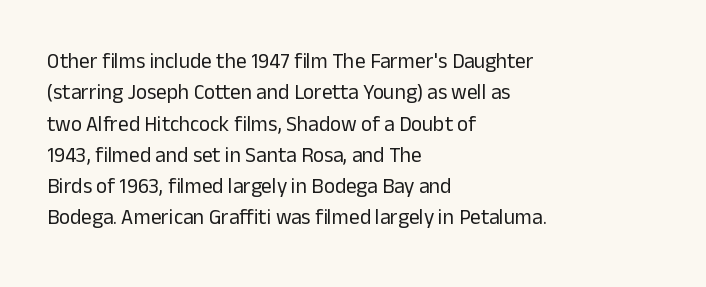
Ordinary non-slanted type is in use. Honestly, the row spacing looks completely unremarkable. These lines keep a tight, regular rhythm from letter to letter. These lines stack with their left ends in a neat column.
